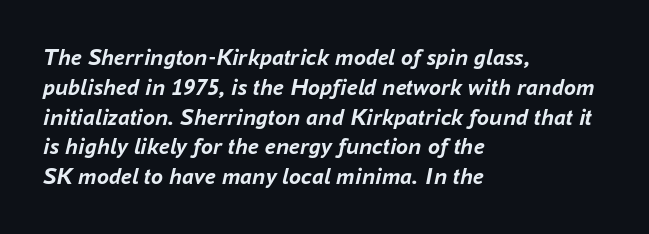
Tracking here is standard; glyphs follow each other at the usual distance. Nobody drew a line under any word here. Stroke thickness is high; the sample reads as a true bold. The passage is arranged the way most books set body copy — flush left.
